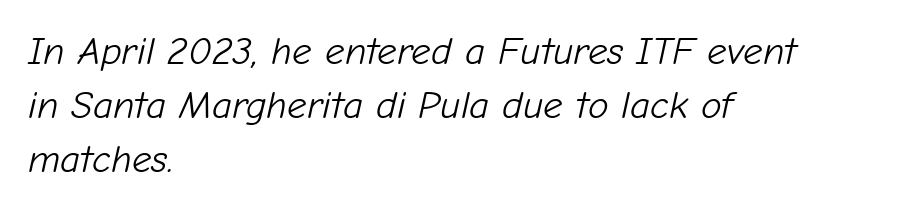
Italic: yes, the glyphs are oblique. Unmarked baselines from the first word to the last. What stands out about the letter spacing? Nothing — it is the standard amount. No heavy texture on the line: the type isn't bold. Varying glyph widths throughout — classic text-font behaviour.
